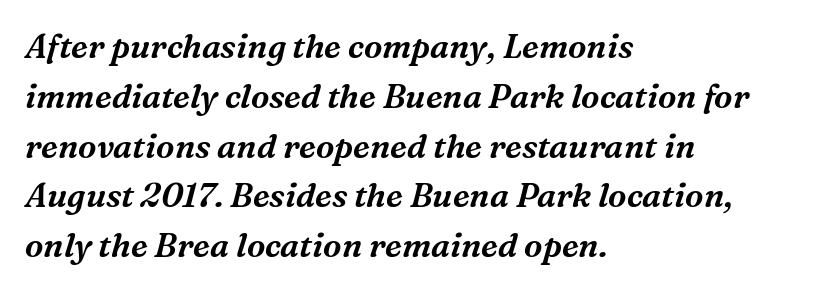
{"serif": "yes", "italic": "yes", "lean": "right", "slant_degrees": 16, "width": "normal", "stroke_contrast": "medium", "x_height": "medium", "monospaced": "no", "underline": "no", "align": "left", "line_spacing": "normal", "line_spacing_ratio": 1.51, "letter_spacing": "normal", "letter_spacing_em": 0.0, "glyph_px": 33}
